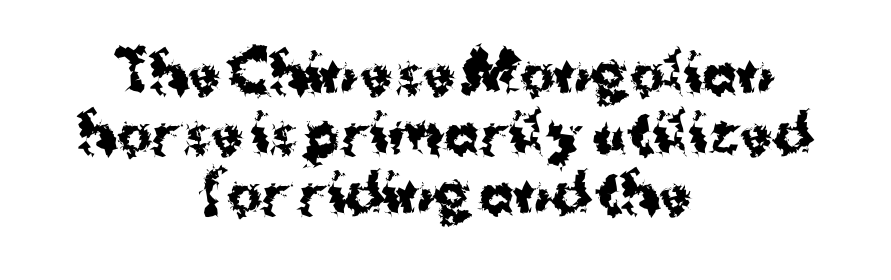
Whoever set this chose condensed vertical rhythm over breathing room. Nope, not italic — everything's standing straight. The paragraph has two soft edges and a firm central axis. I'd call this a sans setting — the letters go barefoot.
